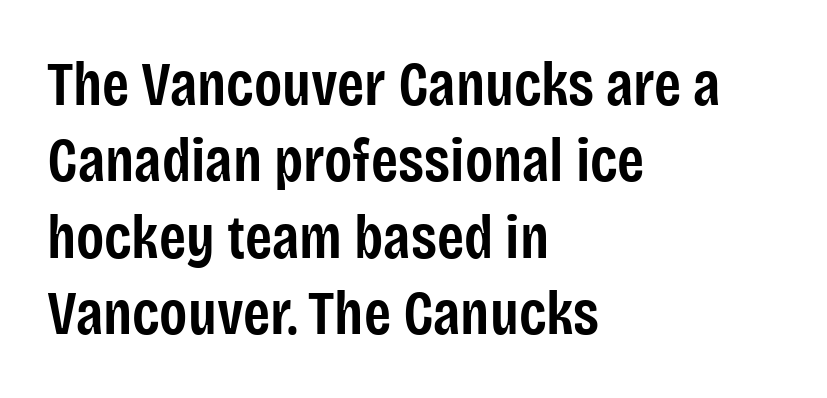
{"serif": "no", "italic": "no", "bold": "semi", "weight": "semibold", "width": "condensed", "stroke_contrast": "low", "x_height": "large", "monospaced": "no", "underline": "no", "align": "left", "line_spacing_ratio": 1.23, "letter_spacing": "normal", "letter_spacing_em": 0.0, "glyph_px": 62}
